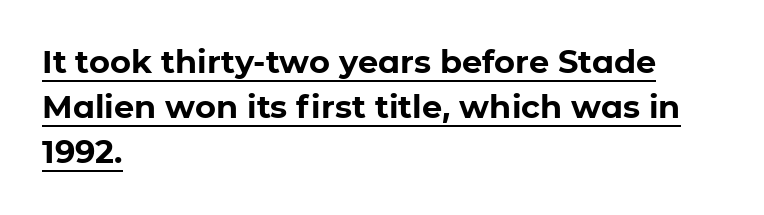
The image shows 32 px bold sans-serif type, upright; set left-aligned, normal line spacing (1.41x), normal letter spacing, underlined; low stroke contrast and a medium x-height.
